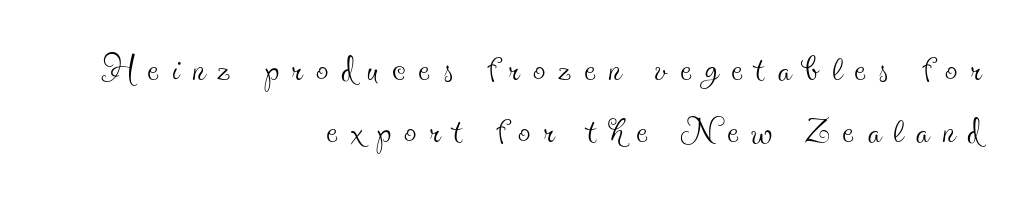
If you drew a ruler down the right edge, every line would touch it. The typesetting does not lean heavy: it is not bold. The glyphs are unaccompanied by any horizontal stroke below them. This is serif lettering, the kind often seen in printed books.
